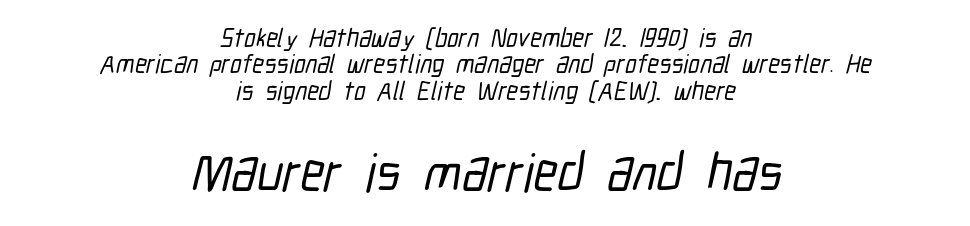
Q: Is the typeface a serif or a sans-serif typeface? A: Sans-serif.
Q: Is the text underlined? A: No.
Q: How is the paragraph aligned? A: Centered.
Q: Is the spacing between letters normal or unusually wide? A: Normal.
Q: Is the spacing between lines tight, normal or loose? A: Tight.
Q: Which block of text is set in a larger size, the first (top) or the second (bottom)? A: The second (bottom) one.
Q: Width (condensed, normal, or wide)? A: Condensed.
Q: Stroke contrast? A: Low.
Q: x-height? A: Medium.
Q: Monospaced? A: No.
